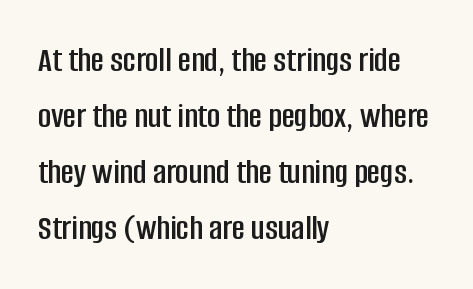
Vertically, the passage feels balanced, rows spaced as you'd expect. The typeface chosen for these lines omits serifs. The string is rendered with underlining switched off. These lines were composed using upright roman letters.
